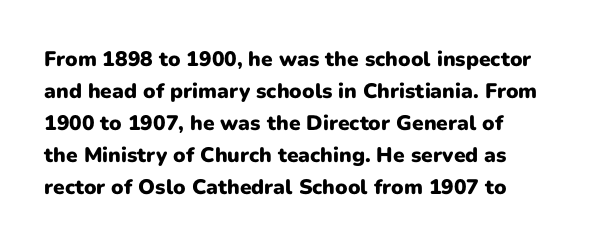
The type sits square on the baseline with zero lean. Summary of weight: heavy, a full bold. Interline gaps are of average width in this sample. The type is set solid horizontally, with unmodified tracking. Underline: absent.
